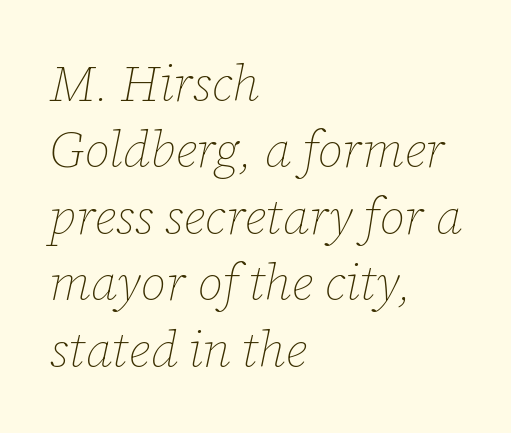
The image shows 50 px thin type, italic (leaning right); set left-aligned, normal line spacing (1.33x), normal letter spacing, not underlined; low stroke contrast and a medium x-height.
